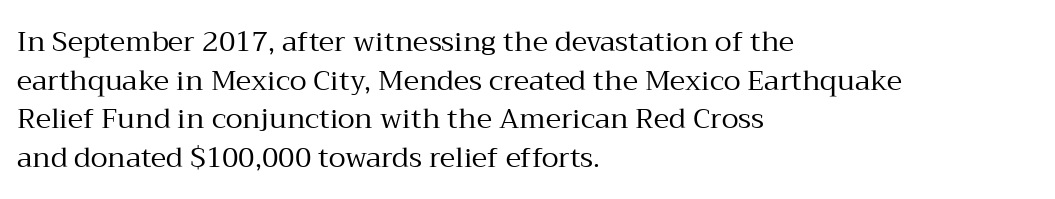
{"serif": "yes", "italic": "no", "bold": "no", "weight": "regular", "width": "normal", "stroke_contrast": "medium", "x_height": "medium", "monospaced": "no", "underline": "no", "align": "left", "line_spacing": "normal", "line_spacing_ratio": 1.38, "letter_spacing": "normal", "letter_spacing_em": 0.0, "glyph_px": 28}
